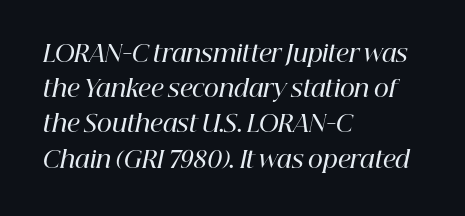
The image shows 23 px text type, italic (leaning right); set left-aligned, normal line spacing (1.53x), normal letter spacing, not underlined.
